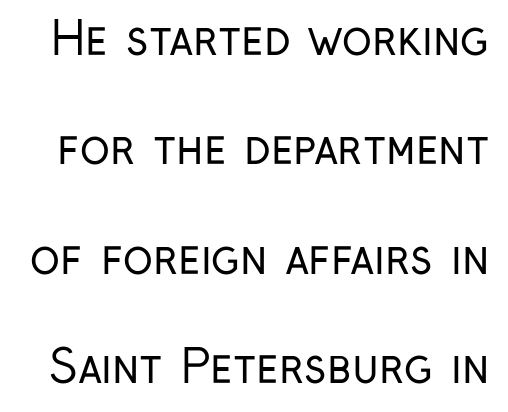
{"serif": "no", "italic": "no", "bold": "no", "weight": "regular", "width": "condensed", "stroke_contrast": "low", "x_height": "medium", "monospaced": "no", "underline": "no", "line_spacing": "loose", "line_spacing_ratio": 2.43, "letter_spacing": "normal", "letter_spacing_em": 0.0, "glyph_px": 45}
